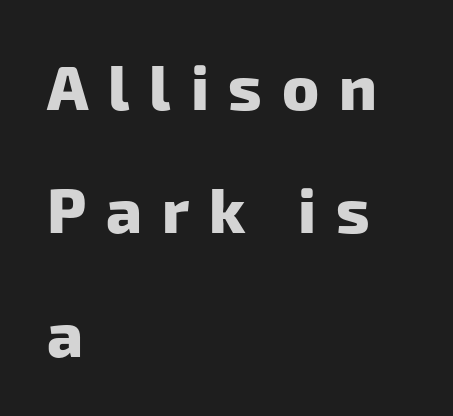
{"serif": "no", "bold": "yes", "weight": "heavy", "width": "normal", "stroke_contrast": "low", "x_height": "medium", "monospaced": "no", "underline": "no", "align": "left", "line_spacing": "loose", "line_spacing_ratio": 1.99, "letter_spacing": "wide", "letter_spacing_em": 0.32, "glyph_px": 62}
